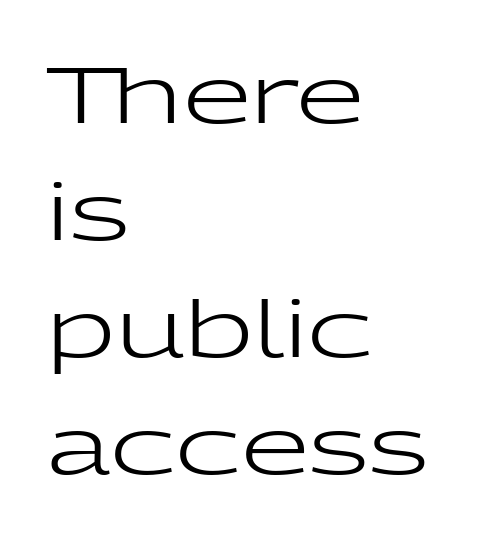
The image shows 79 px regular-weight, wide sans-serif type, upright; set left-aligned, normal line spacing (1.48x), normal letter spacing, not underlined; low stroke contrast and a medium x-height.
